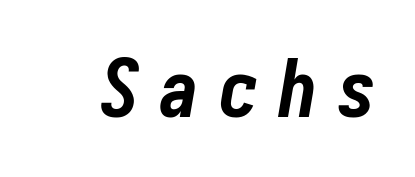
The image shows 80 px bold, condensed type, italic (leaning right); set unusually wide letter spacing (+0.24 em), not underlined; low stroke contrast and a medium x-height.
